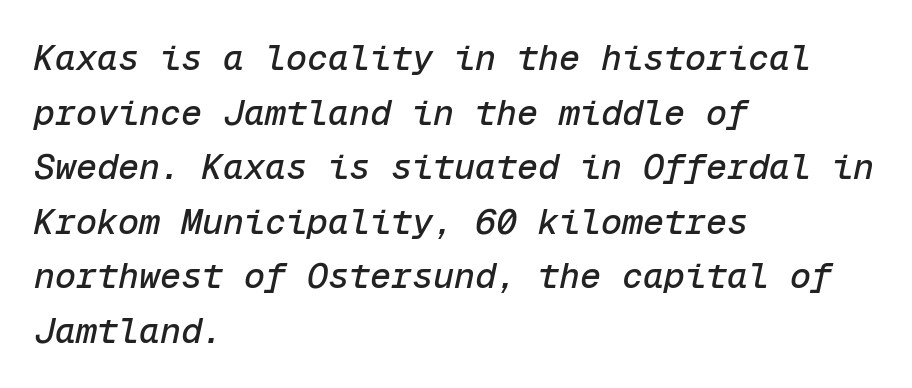
{"italic": "yes", "lean": "right", "slant_degrees": 12, "width": "normal", "stroke_contrast": "low", "x_height": "medium", "monospaced": "yes", "underline": "no", "align": "left", "line_spacing": "normal", "line_spacing_ratio": 1.56, "letter_spacing": "normal", "letter_spacing_em": 0.0, "glyph_px": 35}
